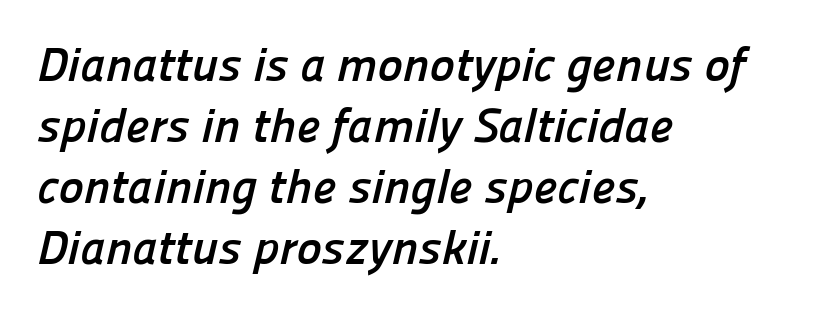
The image shows 48 px semibold sans-serif type; set left-aligned, normal line spacing (1.27x), normal letter spacing, not underlined; low stroke contrast and a medium x-height.
